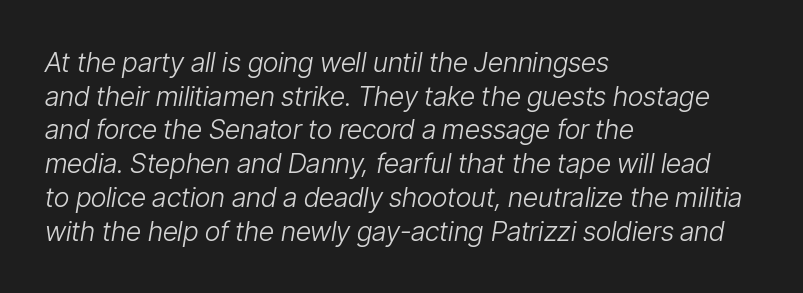
Designer's note — italics engaged. Glance below the letters and you will spot only blank space. Nobody touched the tracking dial on this one. Stem width sits at or under what a default text font uses.
